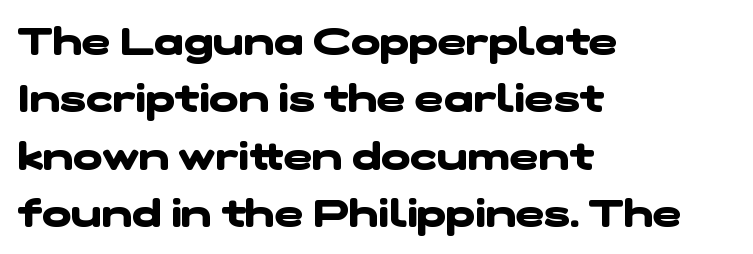
The letters advance in unequal steps, a hallmark of proportional type. The glyphs are unaccompanied by any horizontal stroke below them. The text was rendered using a sans face with plain stroke endings. What's the leading like? Ordinary, nothing unusual.
